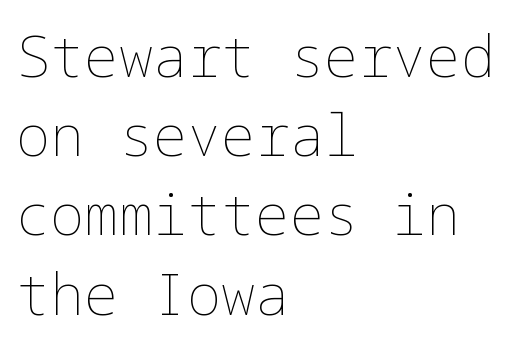
Honestly, there is no underline to notice here at all. Successive baselines arrive at the customary interval. Each word holds together tightly as a unit, with standard inter-letter gaps. Each line starts at the same left margin while the right side varies. Heft: none added — not bold. If you drew a line through each stem, it would be perfectly vertical.
